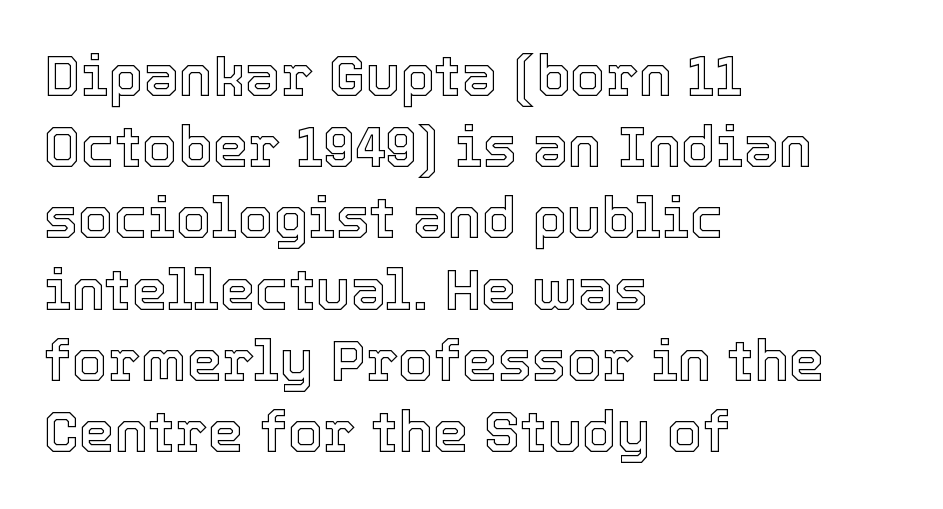
The passage shown is typed in a proportional face where columns would drift. The letterforms sit shoulder to shoulder at normal distance. The words here are not underlined. The passage shown stacks its lines at a standard gap. This rendering uses left alignment, leaving the right contour irregular. The font's upright variant was chosen for this text.
